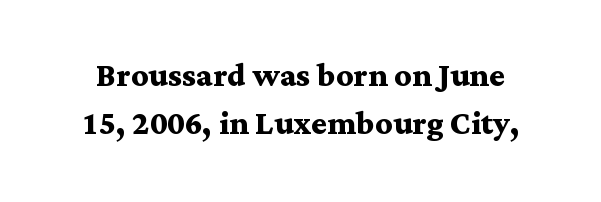
The image shows 42 px semibold, wide serif type, upright; set tight line spacing (1.15x), normal letter spacing, not underlined; medium stroke contrast and a medium x-height.
